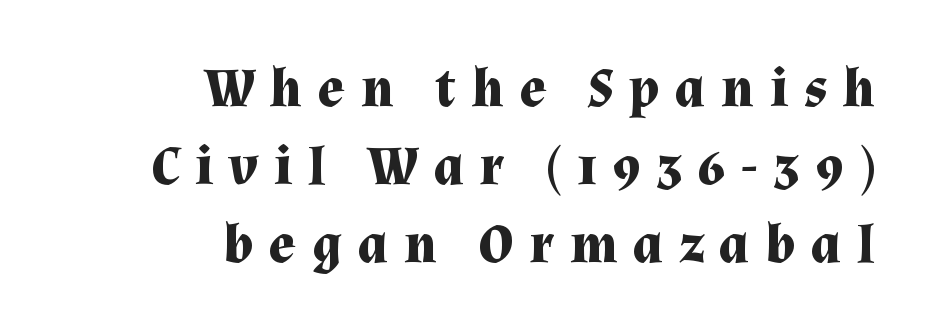
Vertically, the passage feels balanced, rows spaced as you'd expect. Plain, unruled lines of type. Do the characters align in a grid? No, the font is proportional. The typography opts for an upright posture over an oblique one. Summary of weight: heavy, a full bold. The horizontal fit of the characters is loose and conspicuously gappy.
